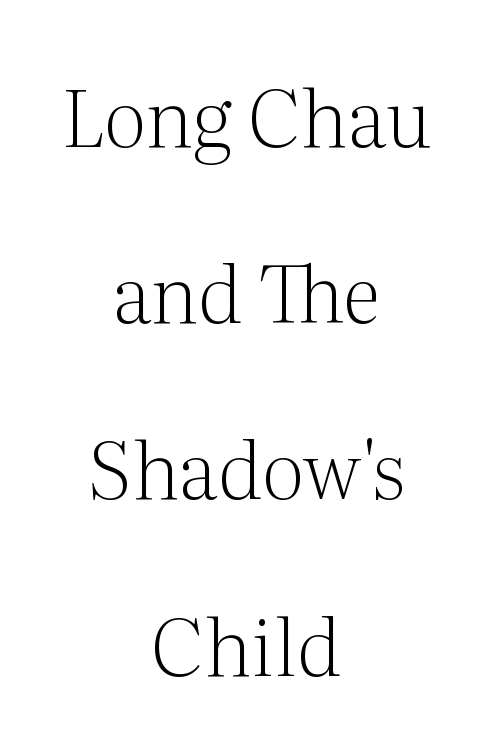
{"serif": "yes", "italic": "no", "bold": "no", "weight": "light", "width": "normal", "stroke_contrast": "medium", "x_height": "medium", "monospaced": "no", "underline": "no", "align": "center", "line_spacing": "loose", "line_spacing_ratio": 2.23, "letter_spacing": "normal", "letter_spacing_em": 0.0, "glyph_px": 79}
